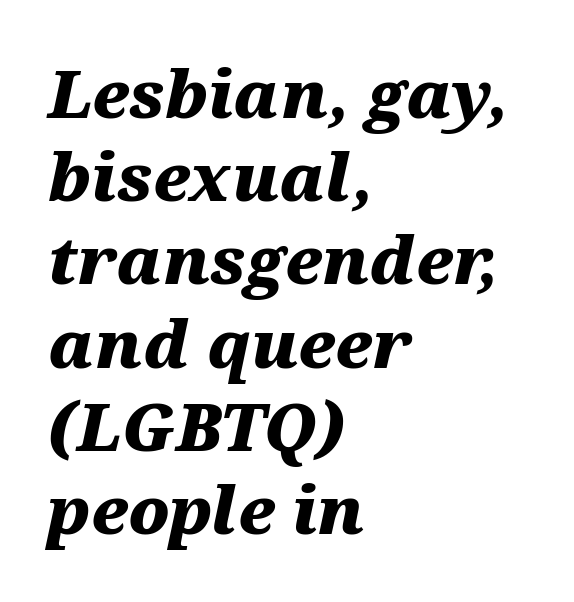
Q: Is the text bold? A: Yes.
Q: Is the text italic (slanted)? A: Yes, it leans right by about 12 degrees.
Q: Is the text underlined? A: No.
Q: How is the paragraph aligned? A: Left-aligned.
Q: Is the spacing between letters normal or unusually wide? A: Normal.
Q: Is the spacing between lines tight, normal or loose? A: Normal.
Q: Width (condensed, normal, or wide)? A: Wide.
Q: Stroke contrast? A: Medium.
Q: x-height? A: Medium.
Q: Monospaced? A: No.
